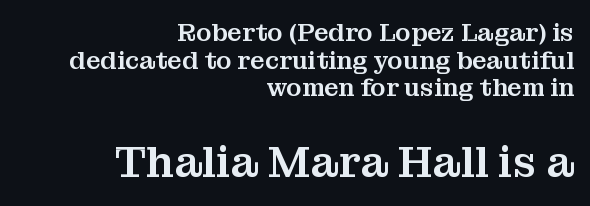
{"serif": "yes", "italic": "no", "width": "normal", "stroke_contrast": "medium", "x_height": "medium", "monospaced": "no", "underline": "no", "align": "right", "line_spacing": "tight", "line_spacing_ratio": 1.11, "letter_spacing": "normal", "letter_spacing_em": 0.0, "larger_block": "second", "size_ratio": 1.72, "glyph_px": 43}
